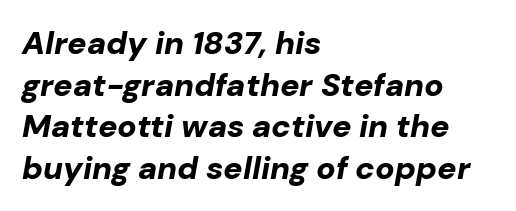
In terms of letterspacing, this is plain default setting. Characters are canted at an angle relative to the baseline's perpendicular. The letters are bold, with thick, heavy strokes. The block of text has a typical density, with ordinary space between rows. Beneath every word, the page is bare. The passage shown is typed in a proportional face where columns would drift.
